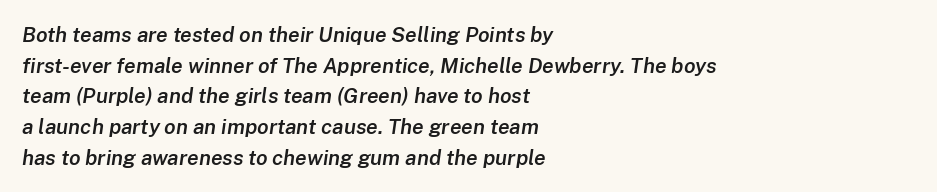
{"italic": "yes", "lean": "right", "slant_degrees": 8, "bold": "semi", "underline": "no", "align": "left", "line_spacing": "normal", "line_spacing_ratio": 1.46, "letter_spacing": "normal", "letter_spacing_em": 0.0, "glyph_px": 21}
